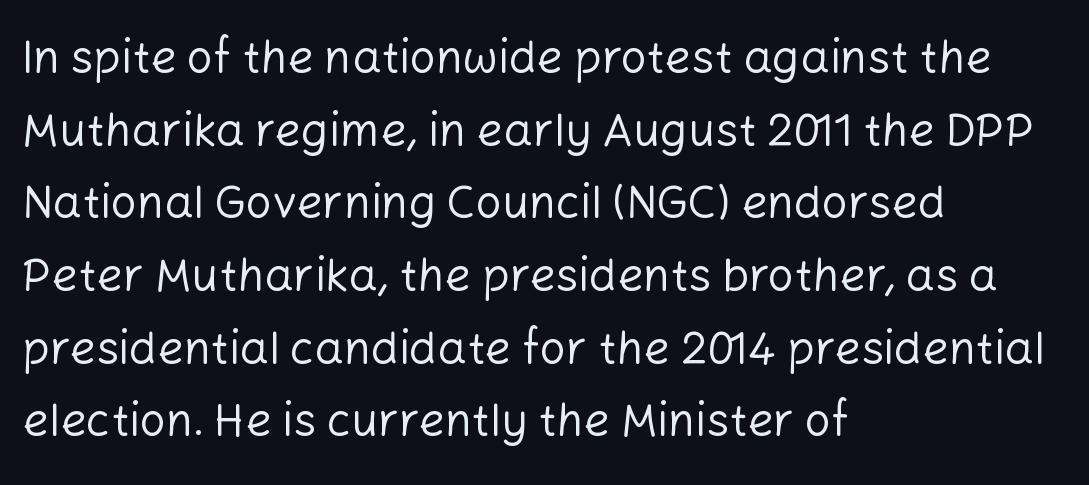
{"serif": "no", "italic": "no", "bold": "no", "weight": "regular", "width": "normal", "stroke_contrast": "low", "x_height": "medium", "monospaced": "no", "underline": "no", "align": "left", "line_spacing": "normal", "line_spacing_ratio": 1.58, "letter_spacing": "normal", "letter_spacing_em": 0.0, "glyph_px": 46}
